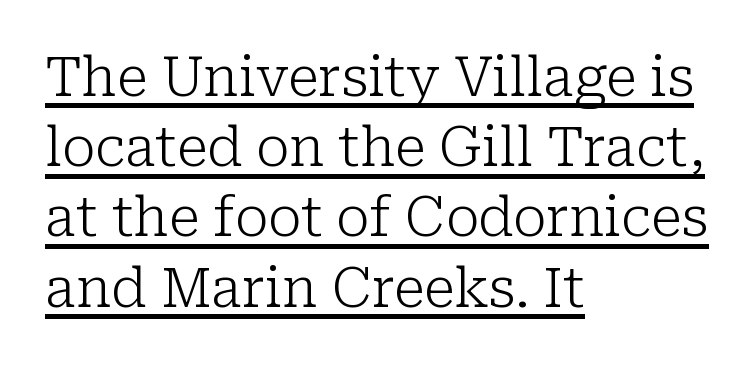
The image shows 54 px light serif type, upright; set left-aligned, normal line spacing (1.3x), normal letter spacing, underlined; low stroke contrast and a medium x-height.
